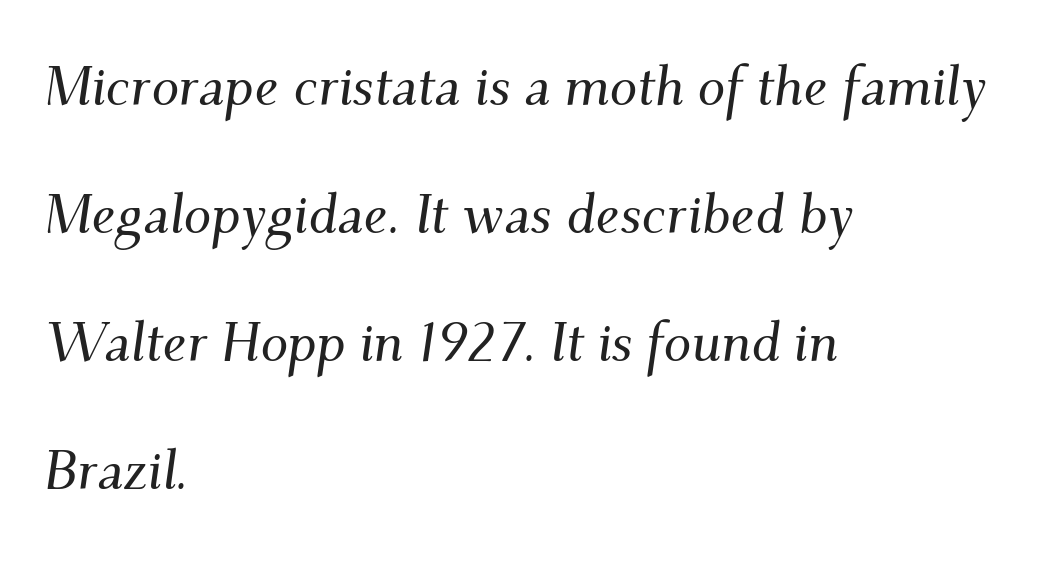
{"serif": "yes", "italic": "yes", "lean": "right", "slant_degrees": 9, "width": "normal", "stroke_contrast": "medium", "x_height": "small", "monospaced": "no", "underline": "no", "align": "left", "line_spacing": "loose", "line_spacing_ratio": 2.33, "letter_spacing": "normal", "letter_spacing_em": 0.0, "glyph_px": 55}
